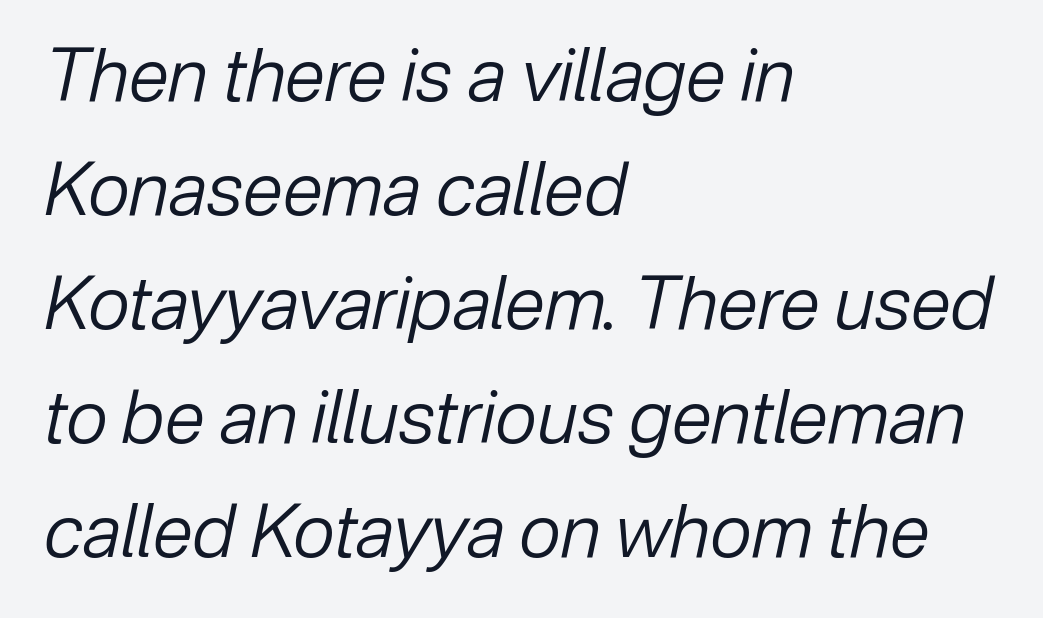
The image shows 73 px regular-weight type, italic (leaning right); set left-aligned, normal line spacing (1.56x), normal letter spacing, not underlined; low stroke contrast and a medium x-height.
